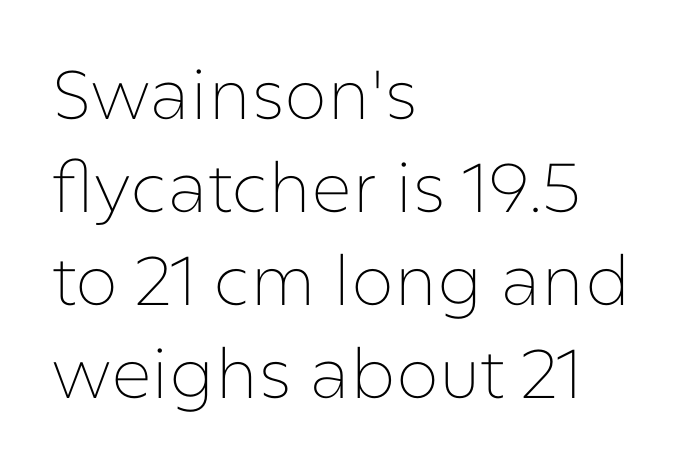
Q: Is the text bold? A: No.
Q: Is the text italic (slanted)? A: No, it is upright.
Q: Is the typeface a serif or a sans-serif typeface? A: Sans-serif.
Q: Is the text underlined? A: No.
Q: How is the paragraph aligned? A: Left-aligned.
Q: Is the spacing between letters normal or unusually wide? A: Normal.
Q: Is the spacing between lines tight, normal or loose? A: Normal.
Q: Width (condensed, normal, or wide)? A: Normal.
Q: Stroke contrast? A: Low.
Q: x-height? A: Medium.
Q: Monospaced? A: No.
